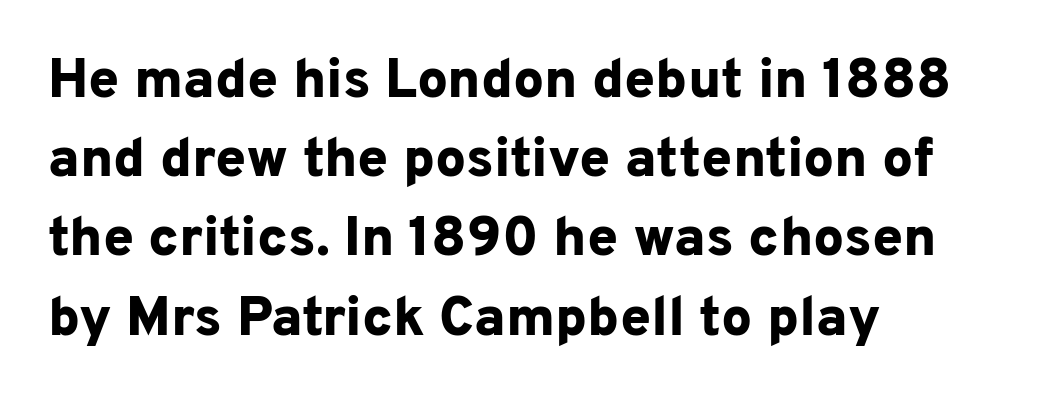
{"serif": "no", "italic": "no", "bold": "yes", "weight": "bold", "width": "normal", "stroke_contrast": "low", "x_height": "medium", "monospaced": "no", "underline": "no", "align": "left", "line_spacing": "normal", "line_spacing_ratio": 1.44, "letter_spacing": "normal", "letter_spacing_em": 0.0, "glyph_px": 55}
